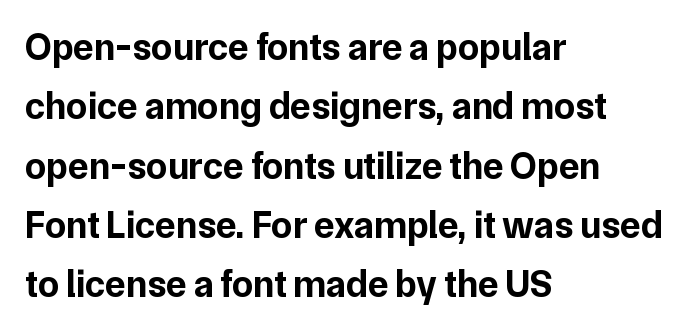
Descender tails drop into unmarked territory. Typesetter's note: full bold, strokes at maximum text heaviness. Each line starts at the same left margin while the right side varies. Compared with typical body copy, the letter spacing here is the same. Line spacing here is normal. Is this a sans? Yes — the strokes have no serifs.
